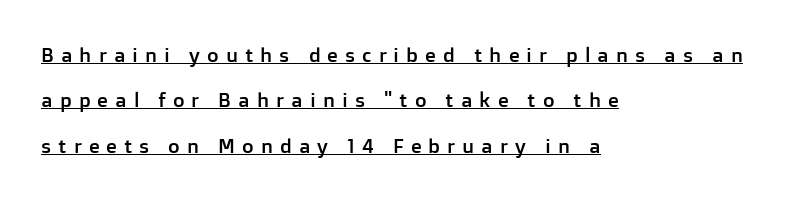
Upright lettering throughout. Each new line begins a long way beneath the previous one. Inter-character spacing is expanded well beyond the font's built-in metrics. Which margin do the lines hug? The left one — the right edge is uneven.
